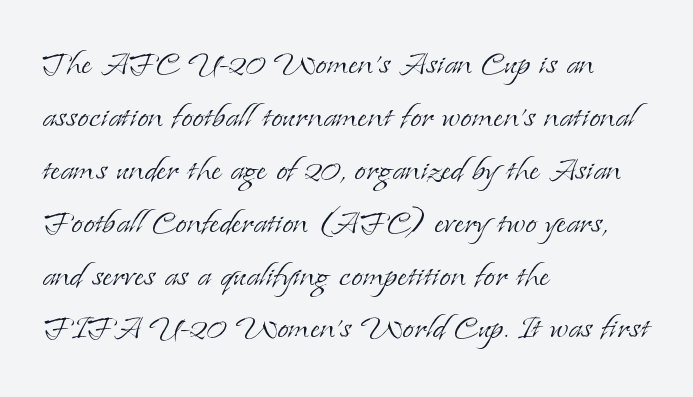
{"serif": "yes", "bold": "no", "weight": "light", "width": "normal", "stroke_contrast": "low", "x_height": "small", "monospaced": "no", "underline": "no", "align": "left", "line_spacing": "normal", "line_spacing_ratio": 1.29, "letter_spacing": "normal", "letter_spacing_em": 0.0, "glyph_px": 41}
